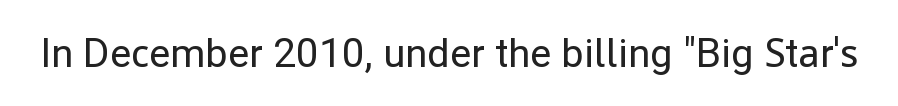
The image shows 41 px regular-weight sans-serif type, upright; set normal letter spacing, not underlined; low stroke contrast and a medium x-height.
